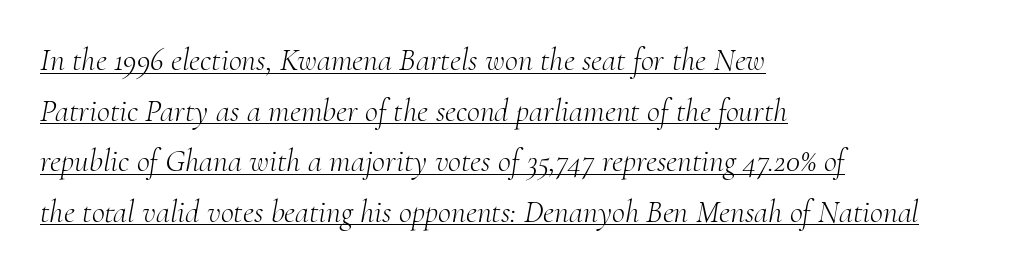
Q: Is the text bold? A: No.
Q: Is the text italic (slanted)? A: Yes, it leans right by about 10 degrees.
Q: Is the typeface a serif or a sans-serif typeface? A: Serif.
Q: Is the text underlined? A: Yes.
Q: How is the paragraph aligned? A: Left-aligned.
Q: Is the spacing between letters normal or unusually wide? A: Normal.
Q: Is the spacing between lines tight, normal or loose? A: Normal.
Q: Width (condensed, normal, or wide)? A: Normal.
Q: Stroke contrast? A: Medium.
Q: x-height? A: Small.
Q: Monospaced? A: No.
